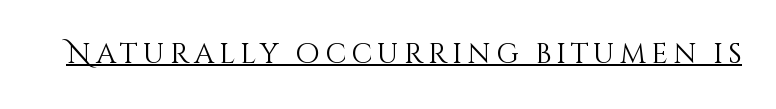
The image shows 28 px light type, upright; set underlined; medium stroke contrast and a large x-height.
